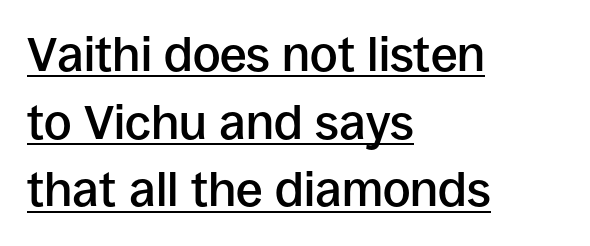
Underline: present. Do the characters align in a grid? No, the font is proportional. Italic: no, the glyphs are upright roman. You can tell from the bare stems that sans-serif type was used. The letterforms sit shoulder to shoulder at normal distance. Line beginnings align vertically; line endings do not.
